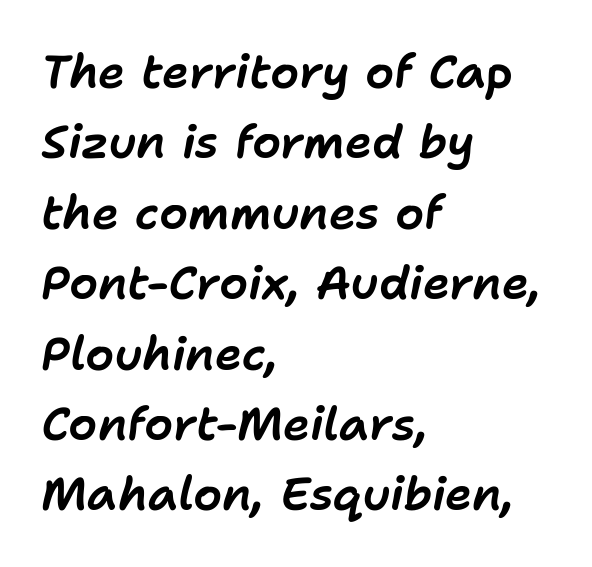
There's an unmistakable incline to the writing here. Short note: letters normally spaced. Vertical spacing — default. The text block is weighted toward the left margin, trailing off unevenly rightward.
